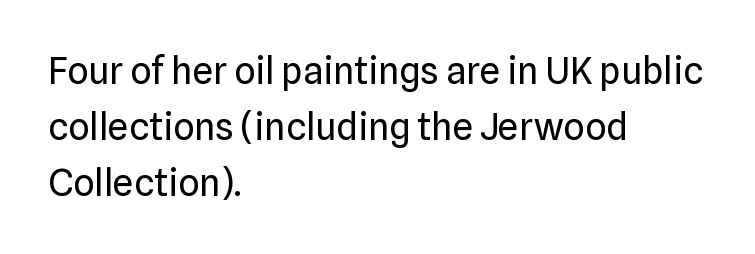
Q: Is the text bold? A: No.
Q: Is the text italic (slanted)? A: No, it is upright.
Q: Is the typeface a serif or a sans-serif typeface? A: Sans-serif.
Q: Is the text underlined? A: No.
Q: How is the paragraph aligned? A: Left-aligned.
Q: Is the spacing between letters normal or unusually wide? A: Normal.
Q: Is the spacing between lines tight, normal or loose? A: Normal.
Q: Width (condensed, normal, or wide)? A: Normal.
Q: Stroke contrast? A: Low.
Q: x-height? A: Medium.
Q: Monospaced? A: No.
